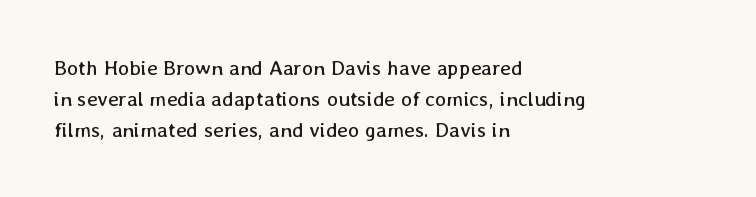
If you drew a line through each stem, it would be perfectly vertical. Leftover space on each line is placed entirely after the last word. The vertical gap from one line to the next is medium. The specimen omits any rule beneath the text block's lines.
